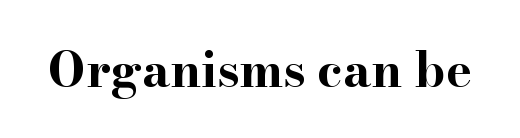
The image shows 49 px bold, wide serif type, upright; set normal letter spacing, not underlined; high stroke contrast and a small x-height.
